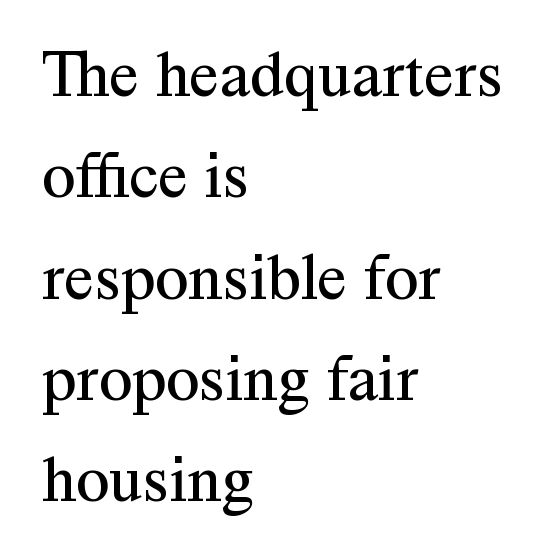
Q: Is the text bold? A: No.
Q: Is the text italic (slanted)? A: No, it is upright.
Q: Is the typeface a serif or a sans-serif typeface? A: Serif.
Q: Is the text underlined? A: No.
Q: How is the paragraph aligned? A: Left-aligned.
Q: Is the spacing between letters normal or unusually wide? A: Normal.
Q: Is the spacing between lines tight, normal or loose? A: Normal.
Q: Width (condensed, normal, or wide)? A: Normal.
Q: Stroke contrast? A: Medium.
Q: x-height? A: Medium.
Q: Monospaced? A: No.
